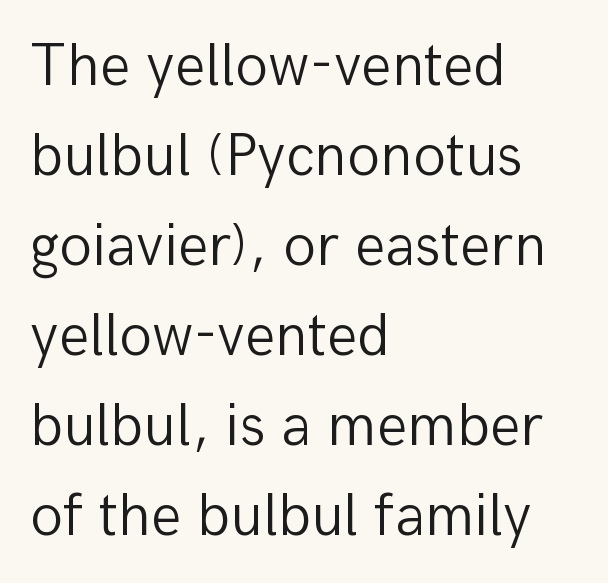
The ragged edge is on the right, which tells us the setting is flush left. Tracking value appears to be zero — textbook default spacing. The letters advance in unequal steps, a hallmark of proportional type. Characters remain perfectly vertical along every line.
